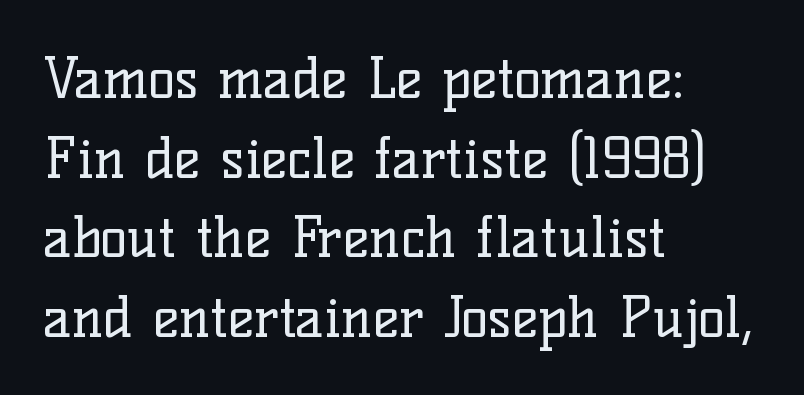
There is no visible air inserted between adjacent glyphs. A roman cut, with each character standing at attention. In terms of letterform style, serifs are clearly present. Leftover space on each line is placed entirely after the last word. This block has exactly the height ordinary leading produces. Bold? No — there's no thickening of the strokes.
